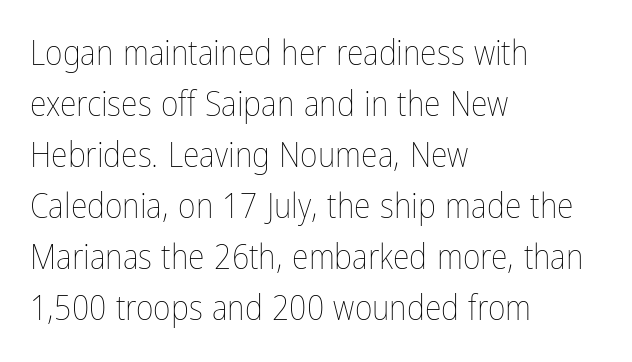
{"italic": "no", "bold": "no", "weight": "thin", "width": "condensed", "stroke_contrast": "low", "x_height": "medium", "monospaced": "no", "underline": "no", "align": "left", "line_spacing": "normal", "line_spacing_ratio": 1.5, "letter_spacing": "normal", "letter_spacing_em": 0.0, "glyph_px": 34}
